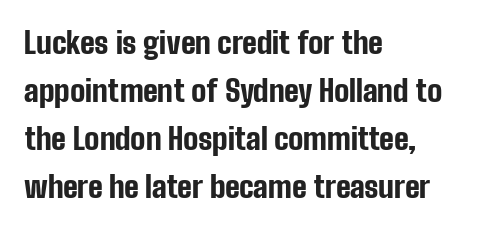
The image shows 30 px bold, condensed sans-serif type, upright; set left-aligned, normal line spacing (1.6x), normal letter spacing, not underlined; low stroke contrast and a medium x-height.
